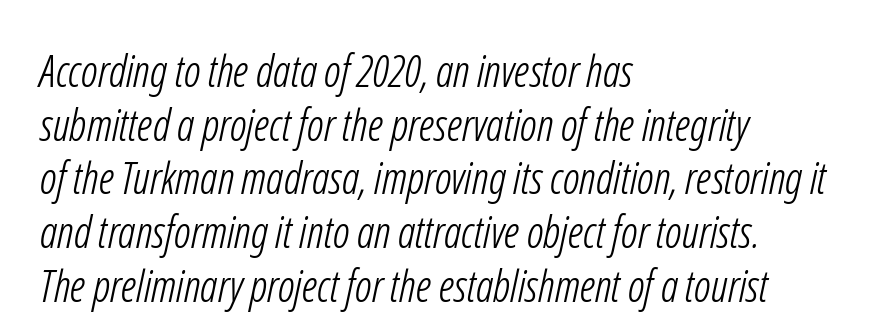
The image shows 44 px light, condensed sans-serif type; set left-aligned, line spacing 1.22x, normal letter spacing, not underlined; low stroke contrast and a medium x-height.
